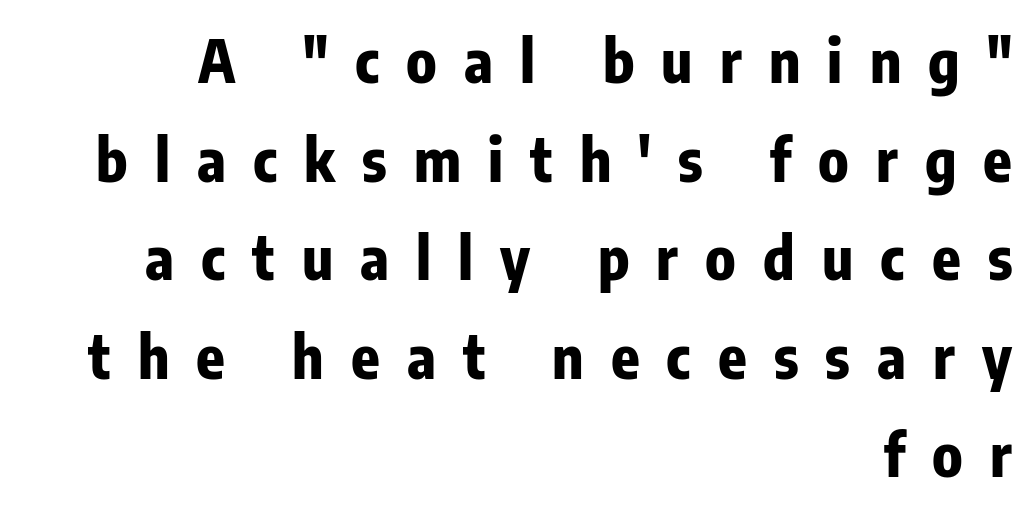
{"serif": "no", "italic": "no", "bold": "yes", "weight": "bold", "width": "condensed", "stroke_contrast": "low", "x_height": "medium", "monospaced": "no", "underline": "no", "align": "right", "line_spacing": "normal", "line_spacing_ratio": 1.67, "letter_spacing": "wide", "letter_spacing_em": 0.46, "glyph_px": 59}
